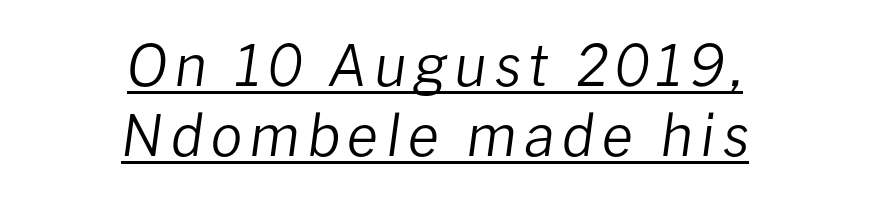
The image shows 57 px regular-weight type, italic (leaning right); set centered, line spacing 1.23x, underlined; low stroke contrast and a medium x-height.
